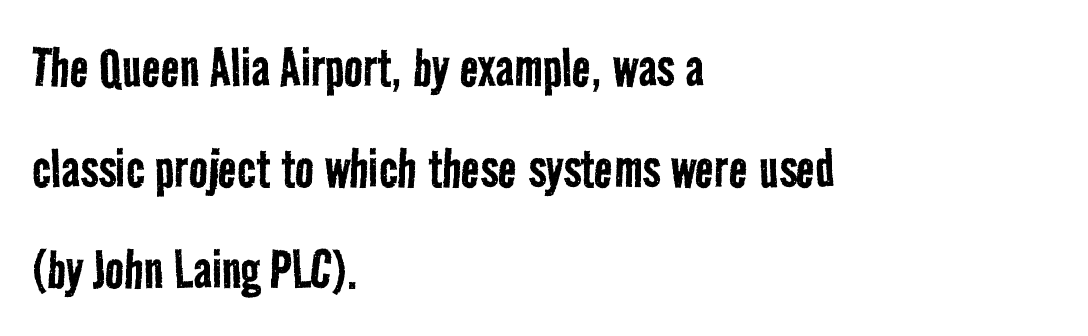
Weight: in the light-to-regular range. Vertically, the passage feels balanced, rows spaced as you'd expect. Serifs: no, the terminals of the letterforms are clean. The letters sit at their default tracking, neither squeezed nor spread. The lines are quadded left. Check under the words: just untouched page.
